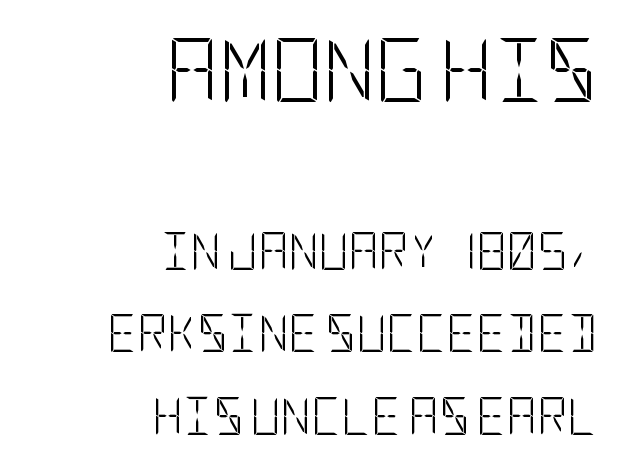
Q: Is the text bold? A: No.
Q: Is the text italic (slanted)? A: No, it is upright.
Q: Is the typeface a serif or a sans-serif typeface? A: Sans-serif.
Q: Is the text underlined? A: No.
Q: How is the paragraph aligned? A: Right-aligned.
Q: Is the spacing between letters normal or unusually wide? A: Normal.
Q: Is the spacing between lines tight, normal or loose? A: Loose.
Q: Which block of text is set in a larger size, the first (top) or the second (bottom)? A: The first (top) one.
Q: Width (condensed, normal, or wide)? A: Condensed.
Q: Stroke contrast? A: Low.
Q: x-height? A: Large.
